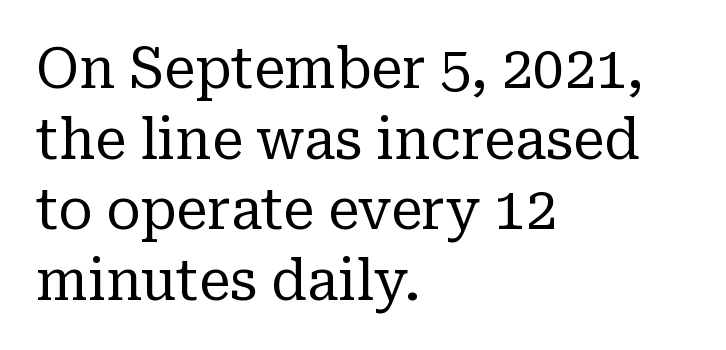
The image shows 56 px regular-weight serif type, upright; set left-aligned, normal line spacing (1.26x), normal letter spacing, not underlined; low stroke contrast and a medium x-height.
